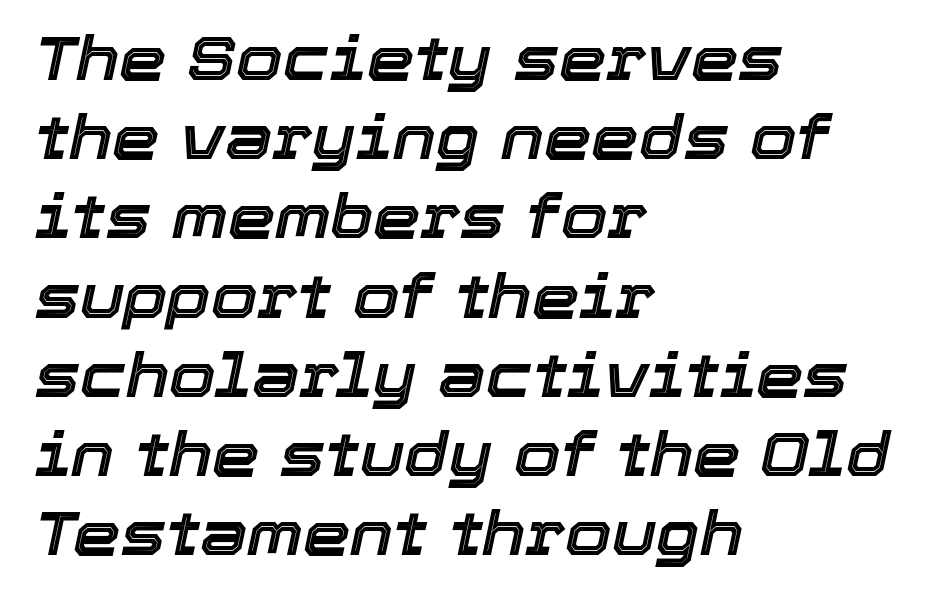
One glance says typical: line gaps are just what's usual. Between one letter and the next there's only the usual sliver of space. Note the varied advance widths — an 'i' is clearly narrower than an 'm'. If you drew a line through each stem, it would be angled. Leftover space on each line is placed entirely after the last word.
